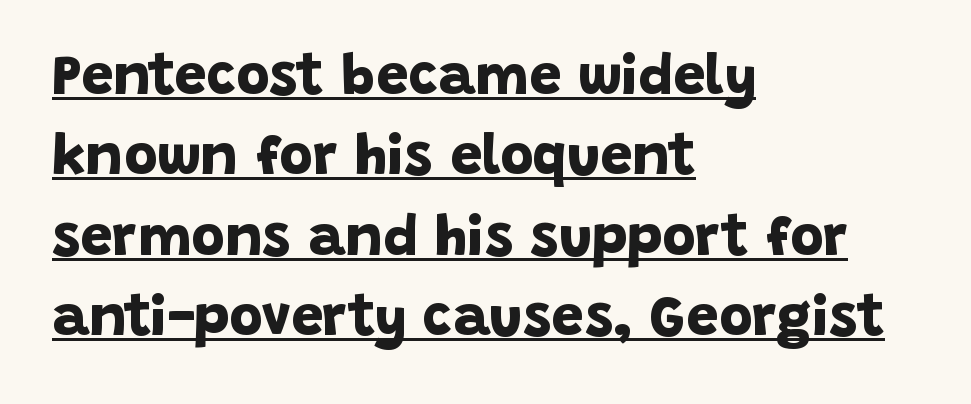
Q: Is the text bold? A: Yes.
Q: Is the typeface a serif or a sans-serif typeface? A: Sans-serif.
Q: Is the text underlined? A: Yes.
Q: How is the paragraph aligned? A: Left-aligned.
Q: Is the spacing between letters normal or unusually wide? A: Normal.
Q: Is the spacing between lines tight, normal or loose? A: Normal.
Q: Width (condensed, normal, or wide)? A: Normal.
Q: Stroke contrast? A: Low.
Q: x-height? A: Large.
Q: Monospaced? A: No.
